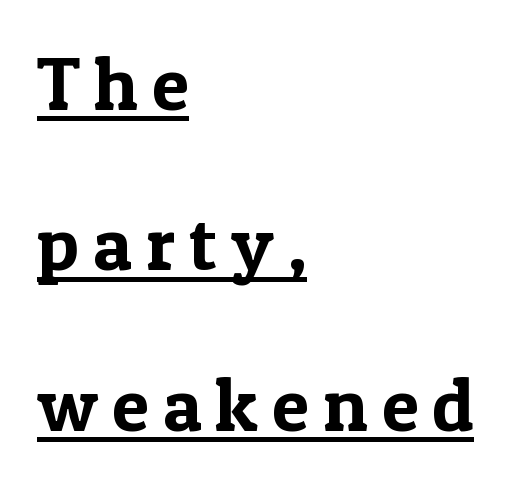
Q: Is the text italic (slanted)? A: No, it is upright.
Q: Is the typeface a serif or a sans-serif typeface? A: Serif.
Q: Is the text underlined? A: Yes.
Q: How is the paragraph aligned? A: Left-aligned.
Q: Is the spacing between lines tight, normal or loose? A: Loose.
Q: Width (condensed, normal, or wide)? A: Normal.
Q: x-height? A: Medium.
Q: Monospaced? A: No.
